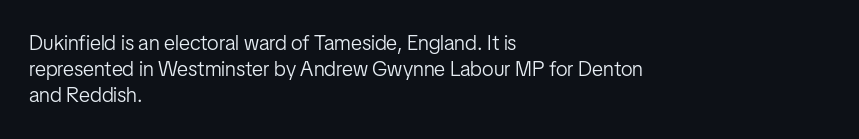
The image shows 21 px text type, upright; set left-aligned, normal line spacing (1.25x), normal letter spacing, not underlined.
